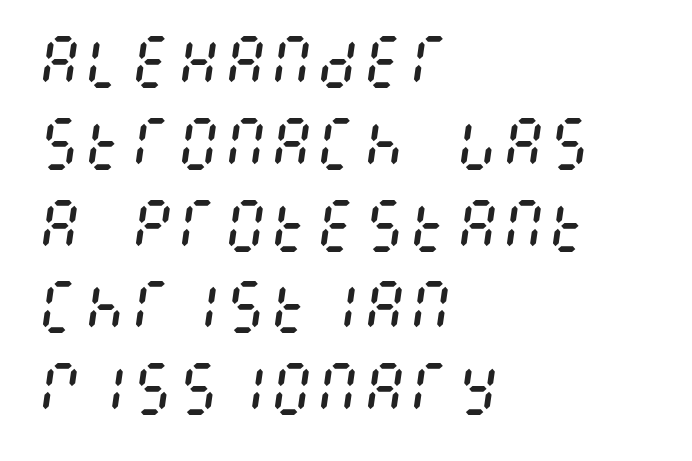
Letters have the restrained weight of plain body copy at most. Leading matches the norm, producing a regular column. Leftover space on each line is placed entirely after the last word. Honestly, the letter spacing is just normal — you wouldn't notice it. Each row of text sits above clean, open space. The lettering tilts uniformly, giving the passage an italic look.
